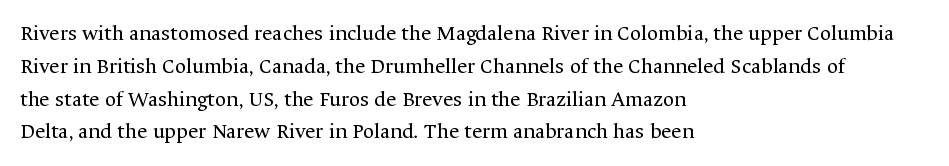
{"italic": "no", "bold": "no", "underline": "no", "align": "left", "line_spacing": "normal", "line_spacing_ratio": 1.49, "letter_spacing": "normal", "letter_spacing_em": 0.0, "glyph_px": 22}
